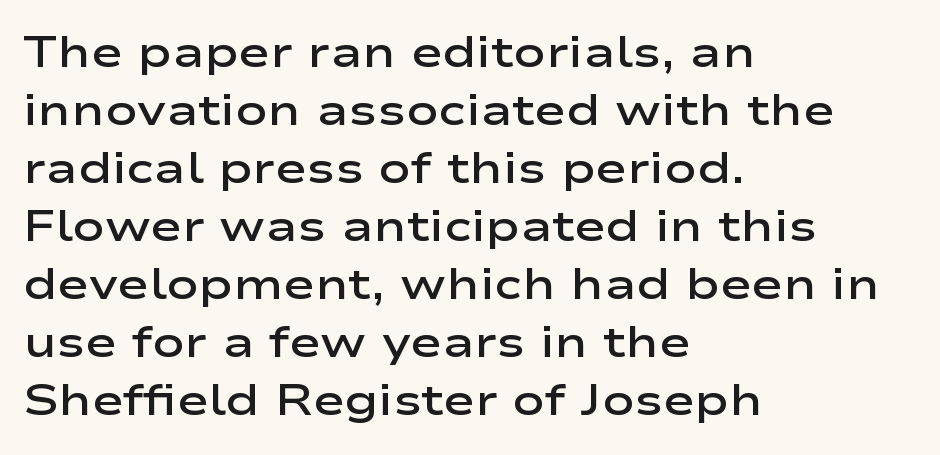
The image shows 43 px semibold, wide sans-serif type, upright; set left-aligned, normal line spacing (1.35x), normal letter spacing, not underlined; low stroke contrast and a medium x-height.
